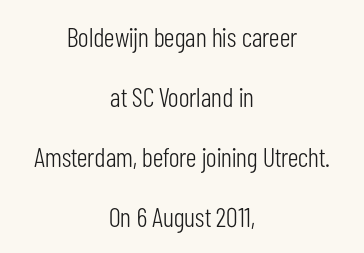
Q: Is the text bold? A: No.
Q: Is the text italic (slanted)? A: No, it is upright.
Q: Is the text underlined? A: No.
Q: How is the paragraph aligned? A: Centered.
Q: Is the spacing between letters normal or unusually wide? A: Normal.
Q: Is the spacing between lines tight, normal or loose? A: Loose.
